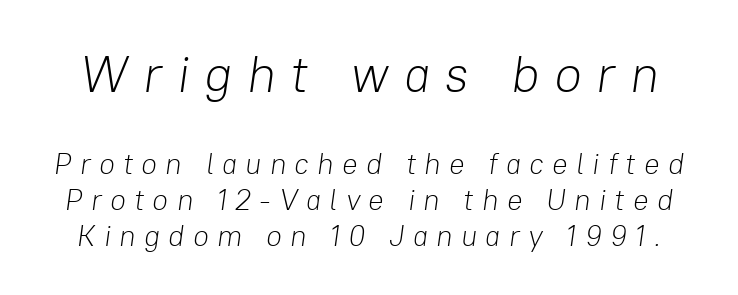
{"italic": "yes", "lean": "right", "slant_degrees": 8, "bold": "no", "weight": "light", "width": "normal", "stroke_contrast": "low", "x_height": "medium", "monospaced": "no", "underline": "no", "line_spacing_ratio": 1.24, "letter_spacing": "wide", "letter_spacing_em": 0.28, "larger_block": "first", "size_ratio": 1.76, "glyph_px": 51}
